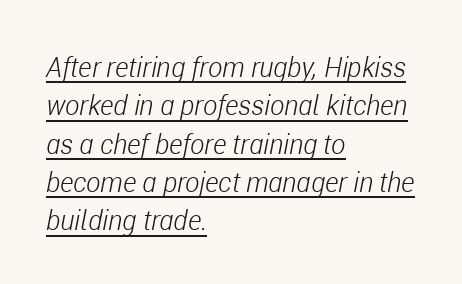
Q: Is the text bold? A: No.
Q: Is the text italic (slanted)? A: Yes, it leans right by about 11 degrees.
Q: Is the text underlined? A: Yes.
Q: How is the paragraph aligned? A: Left-aligned.
Q: Is the spacing between letters normal or unusually wide? A: Normal.
Q: Is the spacing between lines tight, normal or loose? A: Normal.
